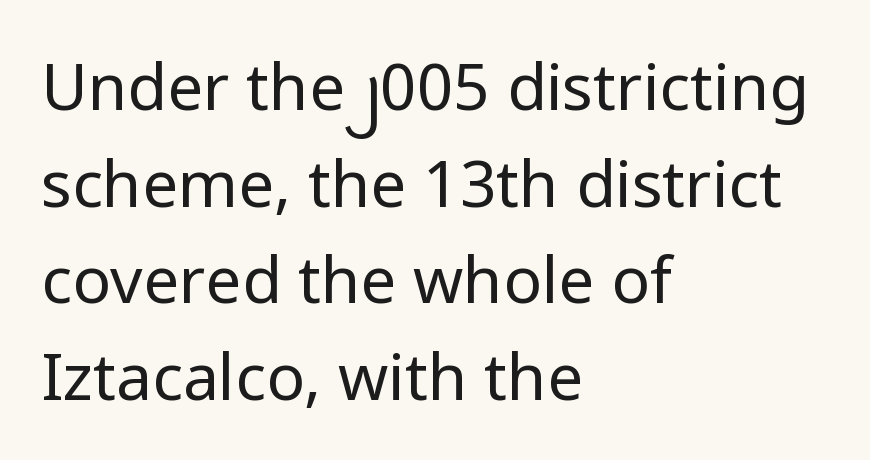
Q: Is the text bold? A: No.
Q: Is the text italic (slanted)? A: No, it is upright.
Q: Is the typeface a serif or a sans-serif typeface? A: Sans-serif.
Q: Is the text underlined? A: No.
Q: How is the paragraph aligned? A: Left-aligned.
Q: Is the spacing between letters normal or unusually wide? A: Normal.
Q: Is the spacing between lines tight, normal or loose? A: Normal.
Q: Width (condensed, normal, or wide)? A: Normal.
Q: Stroke contrast? A: Low.
Q: x-height? A: Medium.
Q: Monospaced? A: No.
